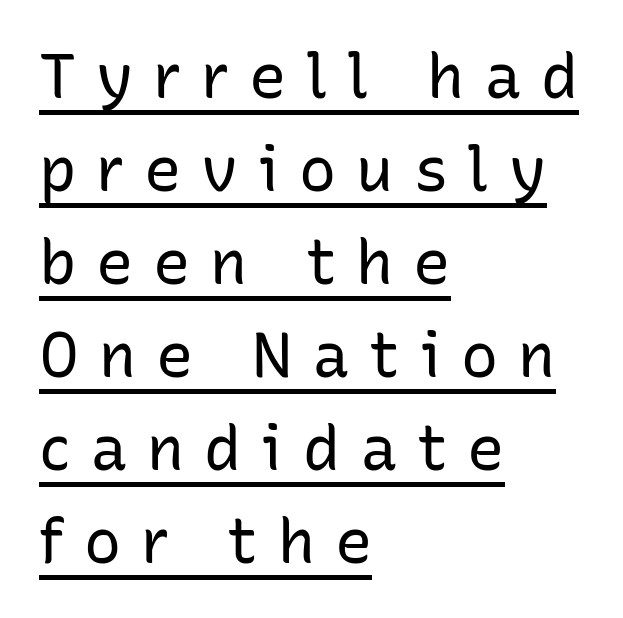
Underlined type. Quick note: interline space is typical. Looks like regular typesetting: each glyph gets only the width it needs. These lines stack with their left ends in a neat column.
